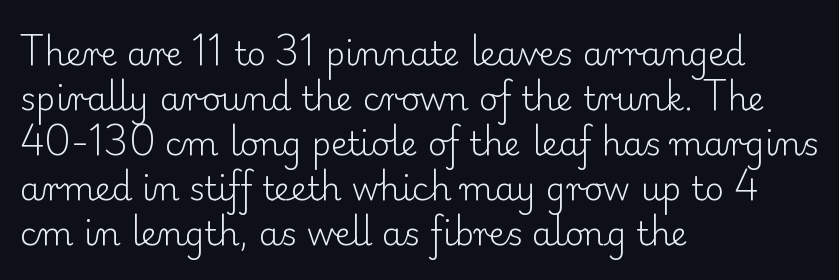
This sample uses an upright cut, with every glyph sitting square on the baseline. Caption: face not bold, strokes unweighted. Regular leading.
